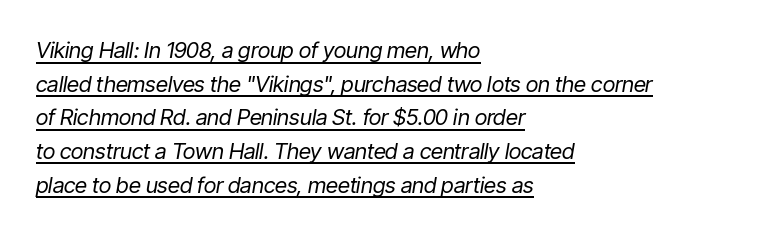
Here the glyphs are tracked normally, forming tight word shapes. Interline gaps are of average width in this sample. Characters are canted at an angle relative to the baseline's perpendicular. The letterforms sit at book weight or below.
